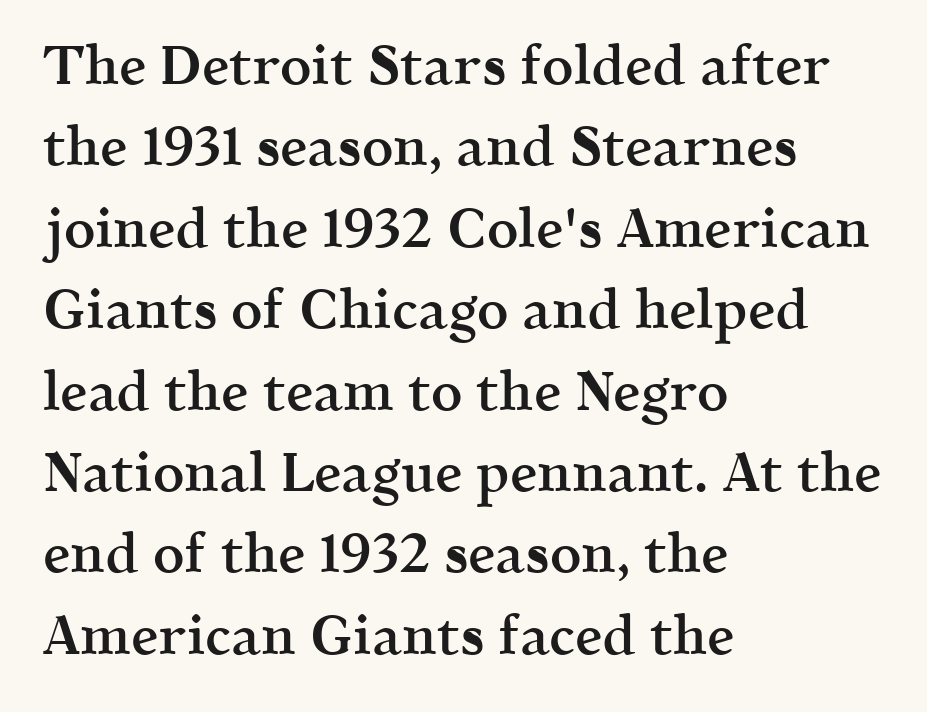
You could call the tracking neutral — neither tight nor loose. All the whitespace from short lines collects on the right. Upright lettering throughout. Successive baselines arrive at the customary interval.
